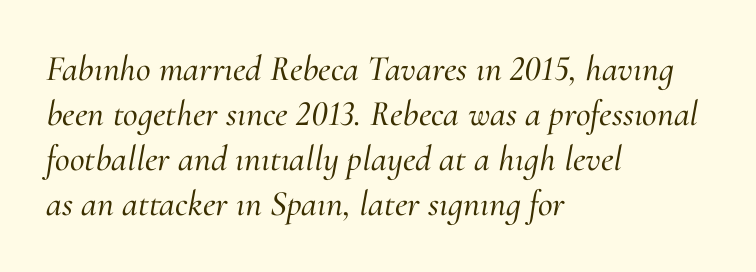
The text block is weighted toward the left margin, trailing off unevenly rightward. One glance says typical: line gaps are just what's usual. Observe the serifs anchoring each vertical stroke in this sample. Spacing between characters is what you'd get straight out of the box. Descenders hang freely into open space. Observe the lean: these are italic letterforms.
